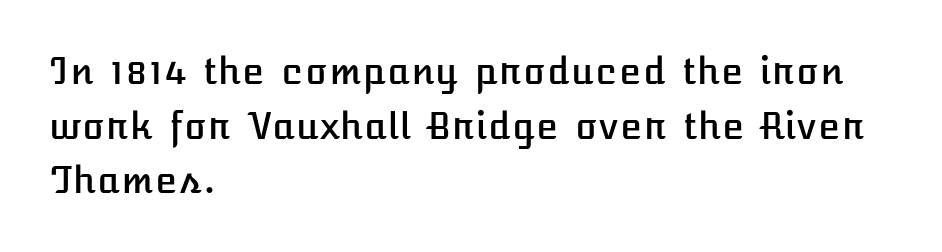
Q: Is the text italic (slanted)? A: No, it is upright.
Q: Is the text underlined? A: No.
Q: How is the paragraph aligned? A: Left-aligned.
Q: Is the spacing between letters normal or unusually wide? A: Normal.
Q: Is the spacing between lines tight, normal or loose? A: Normal.
Q: Width (condensed, normal, or wide)? A: Normal.
Q: Stroke contrast? A: Low.
Q: x-height? A: Medium.
